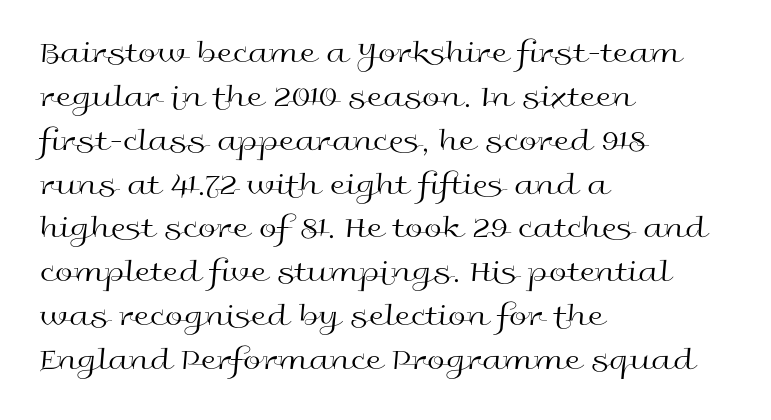
A bare baseline throughout the passage. The font's upright variant was chosen for this text. These lines sit exactly where default settings would place them. One-word summary of the alignment: left.
